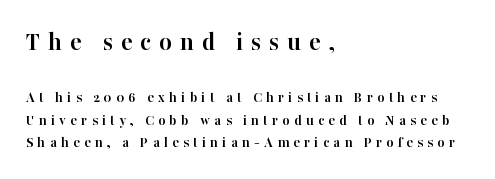
The paragraph has a hard left edge and a soft right edge. The rows are spaced the way most documents space them. You can tell it's not italic because the verticals are truly vertical. What weight is shown? A full bold with thick strokes. Letters rest on an invisible, unmarked baseline. Spacing between characters has been opened up far beyond the box default.
